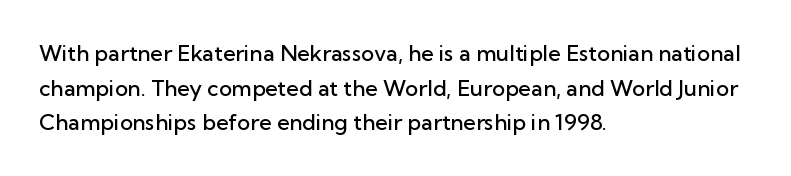
The image shows 22 px text type, upright; set left-aligned, normal line spacing (1.57x), normal letter spacing, not underlined.
